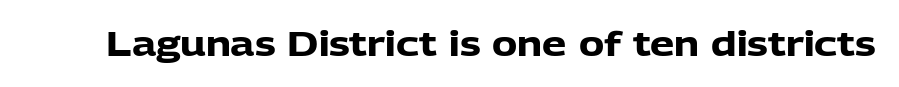
Q: Is the text bold? A: Yes.
Q: Is the text italic (slanted)? A: No, it is upright.
Q: Is the typeface a serif or a sans-serif typeface? A: Sans-serif.
Q: Is the text underlined? A: No.
Q: Is the spacing between letters normal or unusually wide? A: Normal.
Q: Width (condensed, normal, or wide)? A: Normal.
Q: Stroke contrast? A: Low.
Q: x-height? A: Medium.
Q: Monospaced? A: No.
